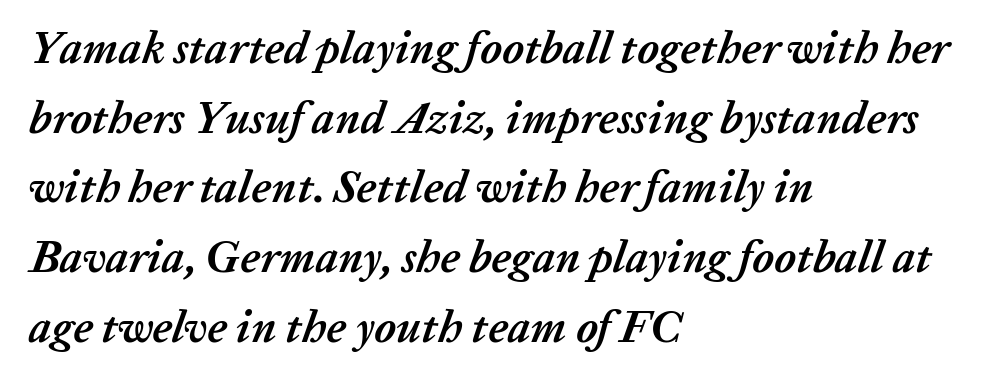
The image shows 45 px semibold type, italic (leaning right); set left-aligned, normal line spacing (1.55x), normal letter spacing, not underlined; low stroke contrast and a medium x-height.
